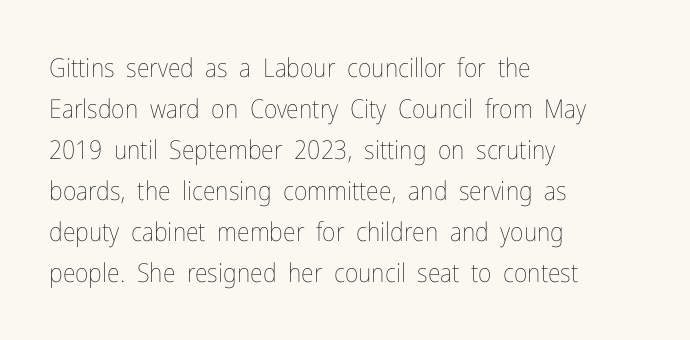
The words here are not underlined. Unbolded letterforms with no extra heft. Quick note: interline space is typical. These lines stack with their left ends in a neat column. Ordinary non-slanted type is in use. Here the glyphs are tracked normally, forming tight word shapes.
